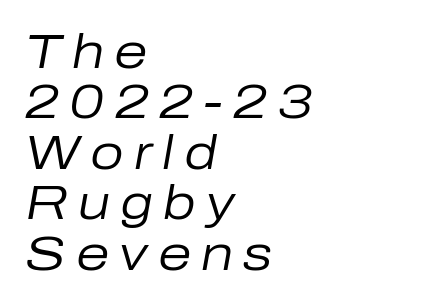
Letters rest on an invisible, unmarked baseline. Designer's note — italics engaged. The rendering uses natural spacing where letterforms have individual widths. Think standard paragraph weight, or any step lighter than that.
